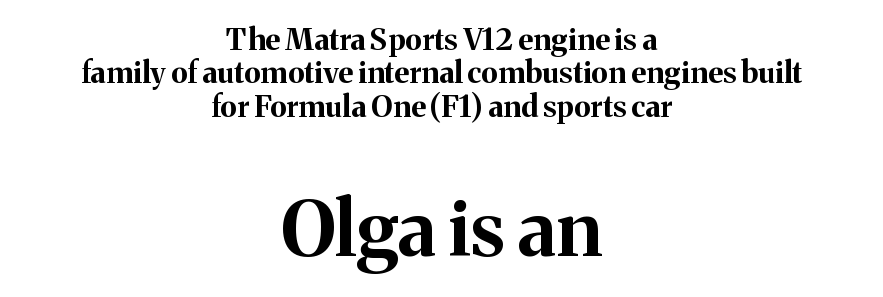
Casual observation: everything's sitting right in the middle. Each word holds together tightly as a unit, with standard inter-letter gaps. The typesetting leans heavy: a genuine bold. You could barely slide anything between these rows. Note: serifs present on the glyphs. Bare-footed words on every line.
